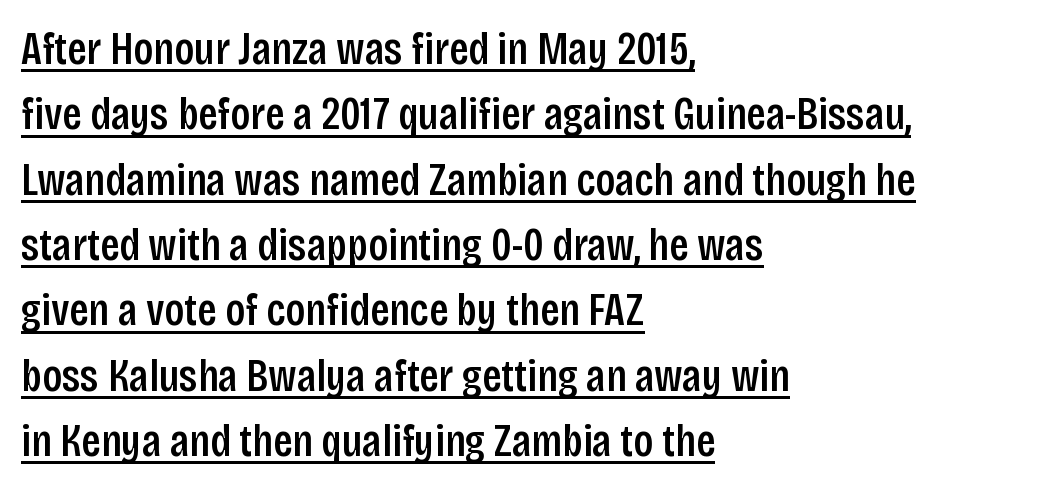
Unlike italic type, these characters show no tilt at all. This sample keeps an unexceptional amount of space between lines. Think of a printed novel: that variable character pitch is what you see here. Horizontally, the lines are justified to the leading edge only.
